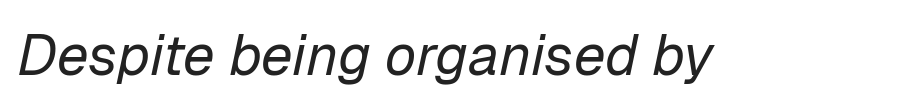
Q: Is the text bold? A: No.
Q: Is the text italic (slanted)? A: Yes, it leans right by about 12 degrees.
Q: Is the text underlined? A: No.
Q: Is the spacing between letters normal or unusually wide? A: Normal.
Q: Width (condensed, normal, or wide)? A: Normal.
Q: Stroke contrast? A: Low.
Q: x-height? A: Medium.
Q: Monospaced? A: No.
